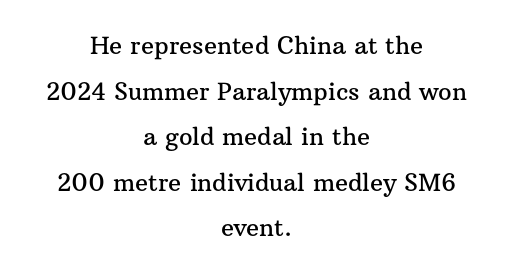
The image shows 24 px text type, upright; set centered, loose line spacing (1.9x), normal letter spacing, not underlined.
